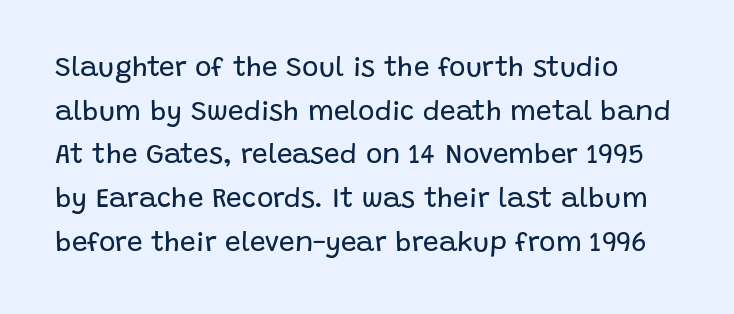
The image shows 28 px regular-weight sans-serif type, upright; set normal line spacing (1.56x), normal letter spacing, not underlined; low stroke contrast and a large x-height.
